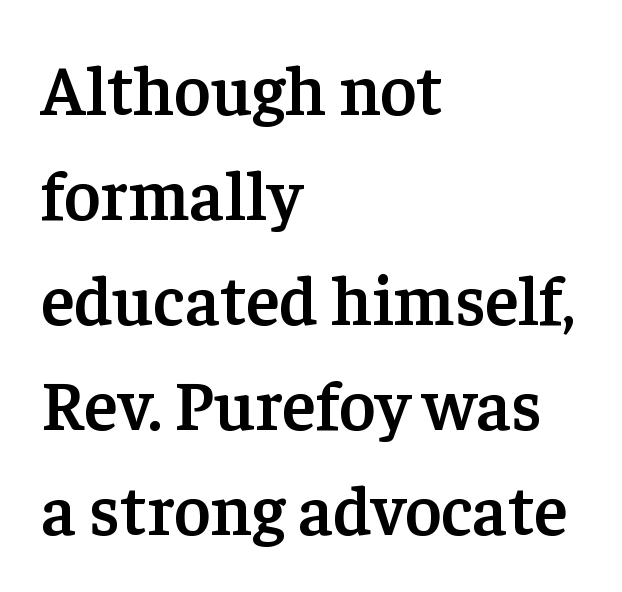
The image shows 70 px semibold serif type, upright; set left-aligned, normal line spacing (1.5x), normal letter spacing, not underlined; low stroke contrast and a medium x-height.
